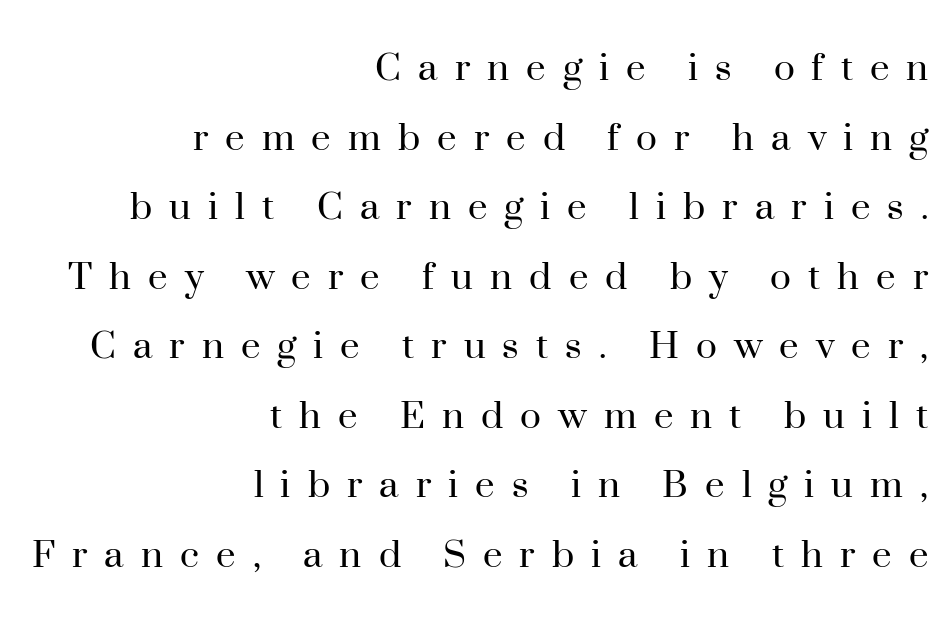
{"serif": "yes", "italic": "no", "bold": "no", "weight": "regular", "width": "normal", "stroke_contrast": "high", "x_height": "small", "monospaced": "no", "underline": "no", "align": "right", "line_spacing": "normal", "line_spacing_ratio": 1.58, "letter_spacing": "wide", "letter_spacing_em": 0.39, "glyph_px": 44}
